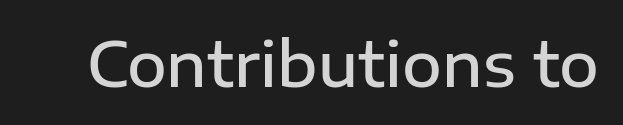
The image shows 61 px semibold sans-serif type, upright; set normal letter spacing, not underlined; low stroke contrast and a medium x-height.
